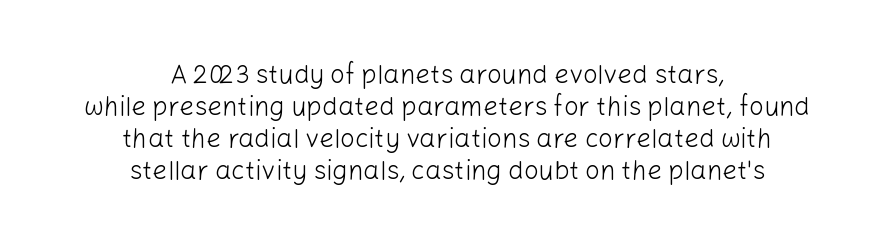
The image shows 26 px text type, upright; set centered, line spacing 1.23x, normal letter spacing, not underlined.
